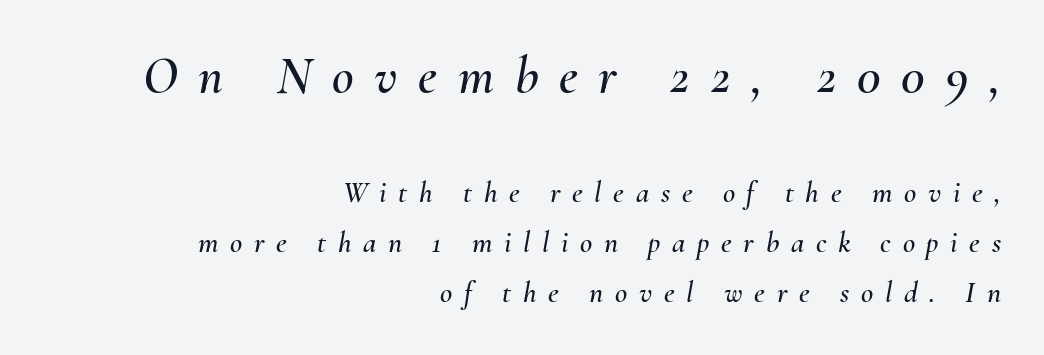
Q: Is the text italic (slanted)? A: Yes, it leans right by about 10 degrees.
Q: Is the text underlined? A: No.
Q: How is the paragraph aligned? A: Right-aligned.
Q: Is the spacing between letters normal or unusually wide? A: Unusually wide.
Q: Is the spacing between lines tight, normal or loose? A: Normal.
Q: Which block of text is set in a larger size, the first (top) or the second (bottom)? A: The first (top) one.
Q: Width (condensed, normal, or wide)? A: Normal.
Q: Stroke contrast? A: Medium.
Q: x-height? A: Small.
Q: Monospaced? A: No.
